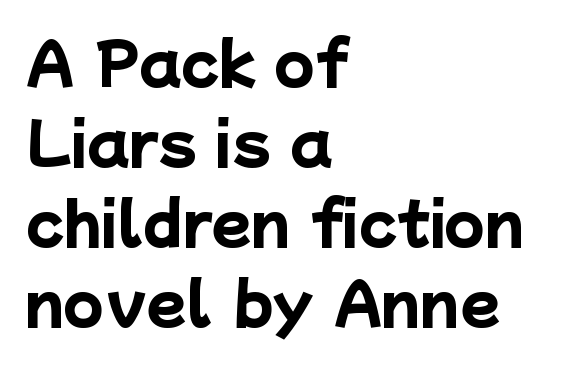
{"serif": "no", "bold": "yes", "weight": "heavy", "width": "normal", "stroke_contrast": "low", "x_height": "medium", "monospaced": "no", "underline": "no", "align": "left", "line_spacing": "normal", "line_spacing_ratio": 1.38, "letter_spacing": "normal", "letter_spacing_em": 0.0, "glyph_px": 58}
